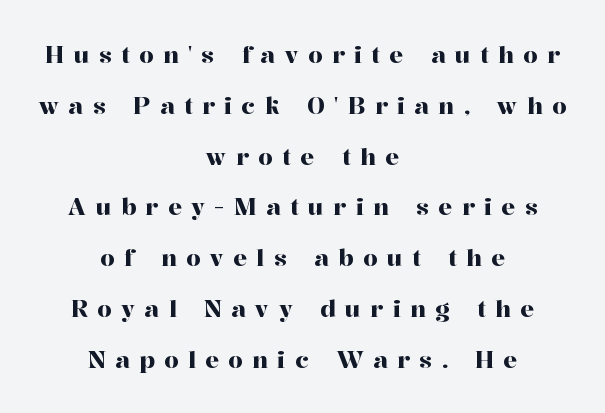
The image shows 23 px text type, upright; set centered, loose line spacing (2.21x), unusually wide letter spacing (+0.41 em), not underlined.
